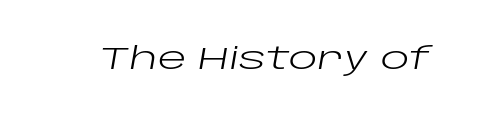
{"italic": "yes", "lean": "right", "slant_degrees": 10, "bold": "no", "weight": "regular", "width": "wide", "stroke_contrast": "low", "x_height": "large", "monospaced": "no", "underline": "no", "letter_spacing": "normal", "letter_spacing_em": 0.0, "glyph_px": 30}
